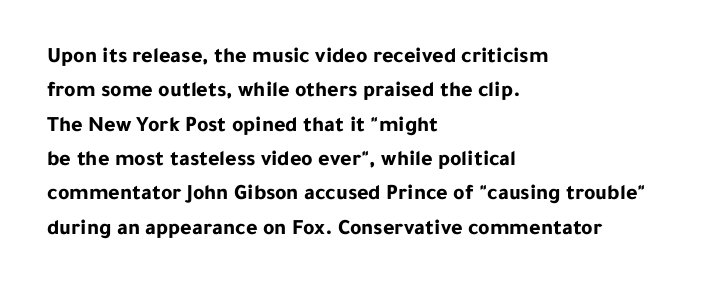
Q: Is the text bold? A: Yes.
Q: Is the text italic (slanted)? A: No, it is upright.
Q: Is the text underlined? A: No.
Q: How is the paragraph aligned? A: Left-aligned.
Q: Is the spacing between letters normal or unusually wide? A: Normal.
Q: Is the spacing between lines tight, normal or loose? A: Normal.
